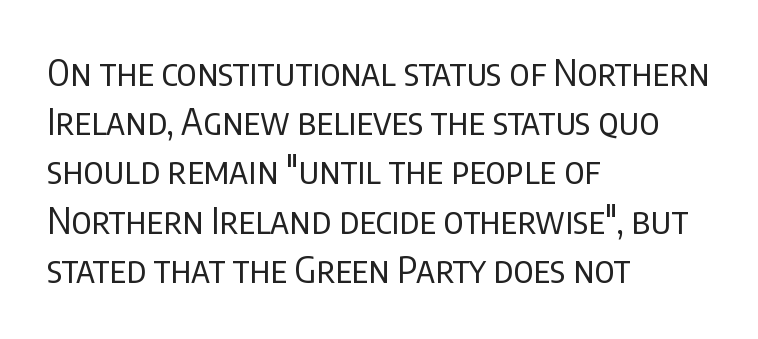
Q: Is the text bold? A: No.
Q: Is the text italic (slanted)? A: No, it is upright.
Q: Is the typeface a serif or a sans-serif typeface? A: Sans-serif.
Q: Is the text underlined? A: No.
Q: How is the paragraph aligned? A: Left-aligned.
Q: Is the spacing between letters normal or unusually wide? A: Normal.
Q: Is the spacing between lines tight, normal or loose? A: Normal.
Q: Width (condensed, normal, or wide)? A: Condensed.
Q: Stroke contrast? A: Low.
Q: x-height? A: Large.
Q: Monospaced? A: No.
